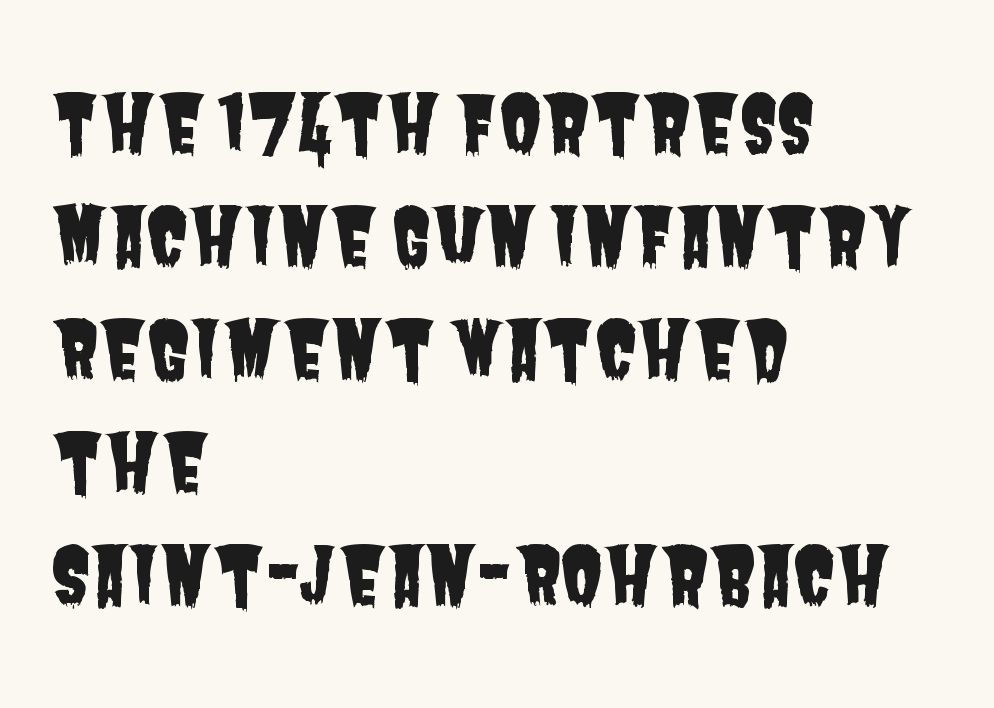
The image shows 78 px condensed sans-serif type; set left-aligned, normal line spacing (1.45x), normal letter spacing, not underlined; low stroke contrast and a large x-height.
